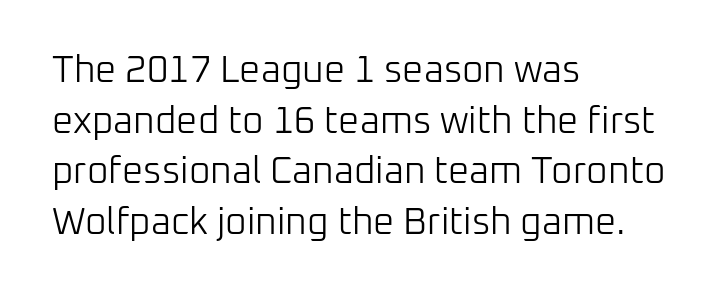
{"serif": "no", "italic": "no", "bold": "no", "weight": "light", "width": "normal", "stroke_contrast": "low", "x_height": "medium", "monospaced": "no", "underline": "no", "align": "left", "line_spacing": "normal", "line_spacing_ratio": 1.37, "letter_spacing": "normal", "letter_spacing_em": 0.0, "glyph_px": 37}
